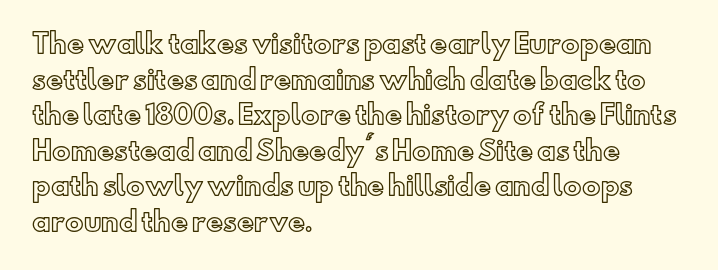
{"italic": "no", "underline": "no", "align": "left", "line_spacing": "normal", "line_spacing_ratio": 1.37, "letter_spacing": "normal", "letter_spacing_em": 0.0, "glyph_px": 26}
